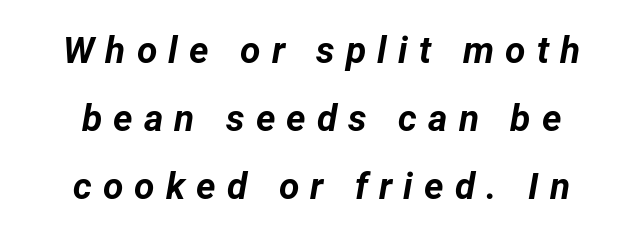
Q: Is the text bold? A: Yes.
Q: Is the text italic (slanted)? A: Yes, it leans right by about 12 degrees.
Q: Is the text underlined? A: No.
Q: How is the paragraph aligned? A: Centered.
Q: Is the spacing between letters normal or unusually wide? A: Unusually wide.
Q: Width (condensed, normal, or wide)? A: Normal.
Q: Stroke contrast? A: Low.
Q: x-height? A: Medium.
Q: Monospaced? A: No.
